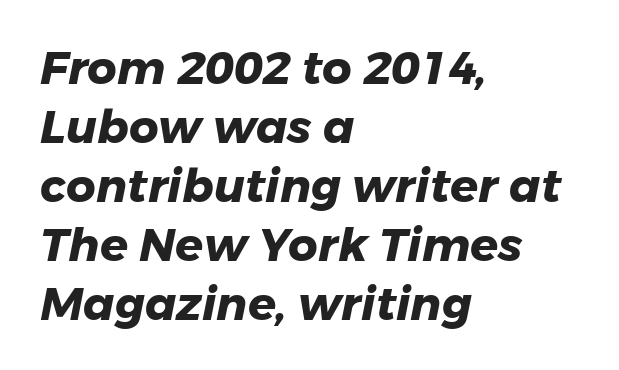
{"serif": "no", "bold": "yes", "weight": "heavy", "width": "normal", "stroke_contrast": "low", "x_height": "medium", "monospaced": "no", "underline": "no", "align": "left", "line_spacing": "normal", "line_spacing_ratio": 1.28, "letter_spacing": "normal", "letter_spacing_em": 0.0, "glyph_px": 46}
